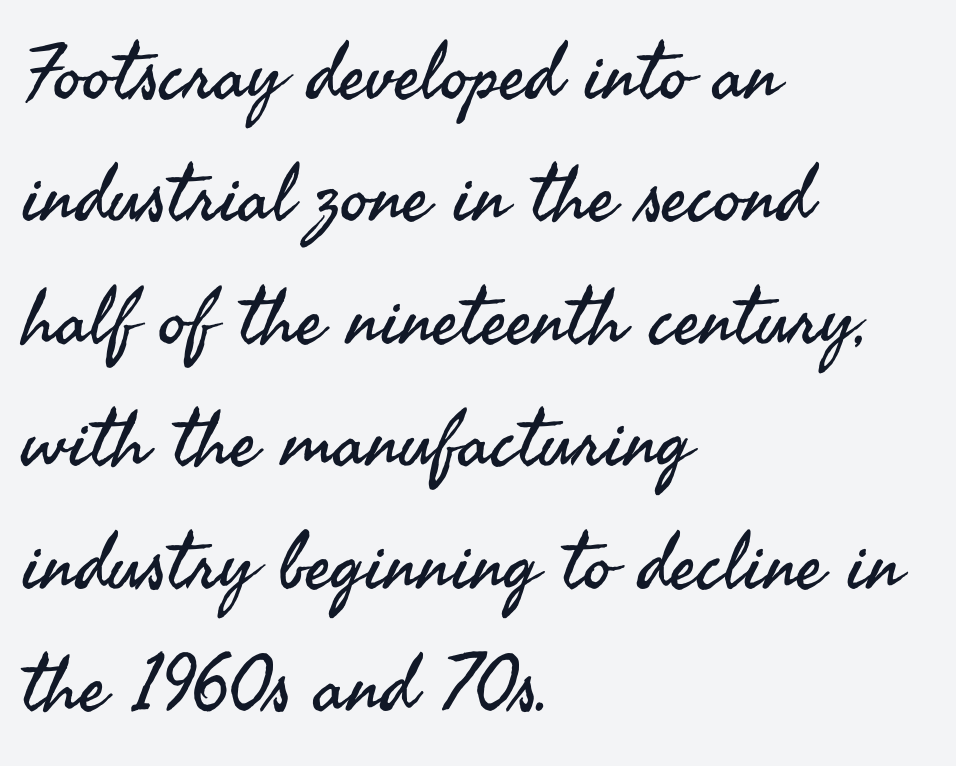
Q: Is the text bold? A: No.
Q: Is the text italic (slanted)? A: Yes.
Q: Is the typeface a serif or a sans-serif typeface? A: Sans-serif.
Q: Is the text underlined? A: No.
Q: How is the paragraph aligned? A: Left-aligned.
Q: Is the spacing between letters normal or unusually wide? A: Normal.
Q: Is the spacing between lines tight, normal or loose? A: Normal.
Q: Width (condensed, normal, or wide)? A: Normal.
Q: Stroke contrast? A: Medium.
Q: x-height? A: Small.
Q: Monospaced? A: No.
